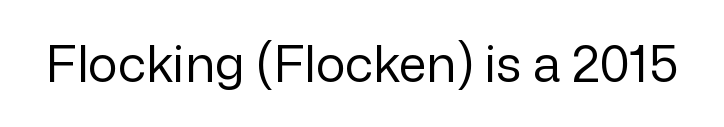
{"serif": "no", "italic": "no", "bold": "no", "weight": "regular", "width": "normal", "stroke_contrast": "low", "x_height": "medium", "monospaced": "no", "underline": "no", "letter_spacing": "normal", "letter_spacing_em": 0.0, "glyph_px": 50}
